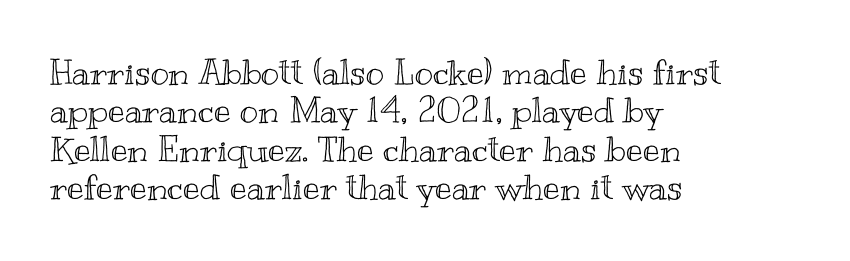
Honestly, the letter spacing is just normal — you wouldn't notice it. This block would grow much taller if given ordinary leading; it's compressed now. Underlining? Definitely not there. The text block is weighted toward the left margin, trailing off unevenly rightward. You can tell it's not italic because the verticals are truly vertical.
